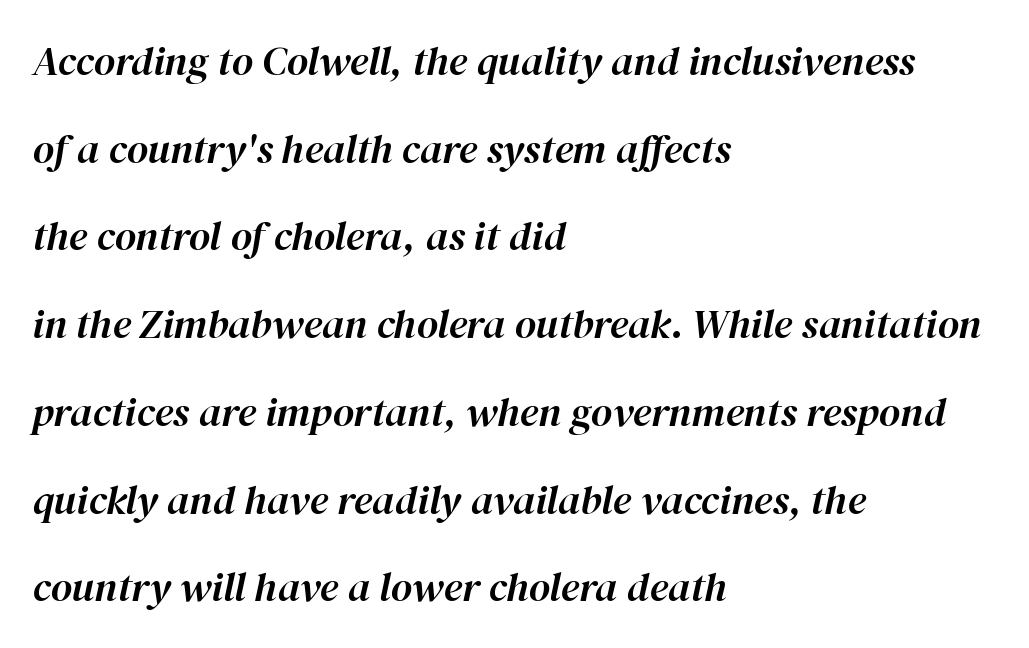
{"italic": "yes", "lean": "right", "slant_degrees": 12, "width": "normal", "stroke_contrast": "high", "x_height": "medium", "monospaced": "no", "underline": "no", "align": "left", "line_spacing": "loose", "line_spacing_ratio": 2.14, "letter_spacing": "normal", "letter_spacing_em": 0.0, "glyph_px": 41}
